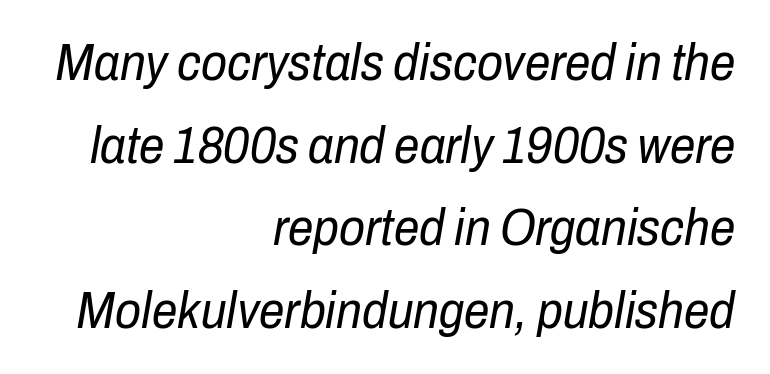
{"italic": "yes", "lean": "right", "slant_degrees": 10, "bold": "no", "weight": "regular", "width": "condensed", "stroke_contrast": "low", "x_height": "medium", "monospaced": "no", "underline": "no", "align": "right", "line_spacing": "normal", "line_spacing_ratio": 1.62, "letter_spacing": "normal", "letter_spacing_em": 0.0, "glyph_px": 51}
